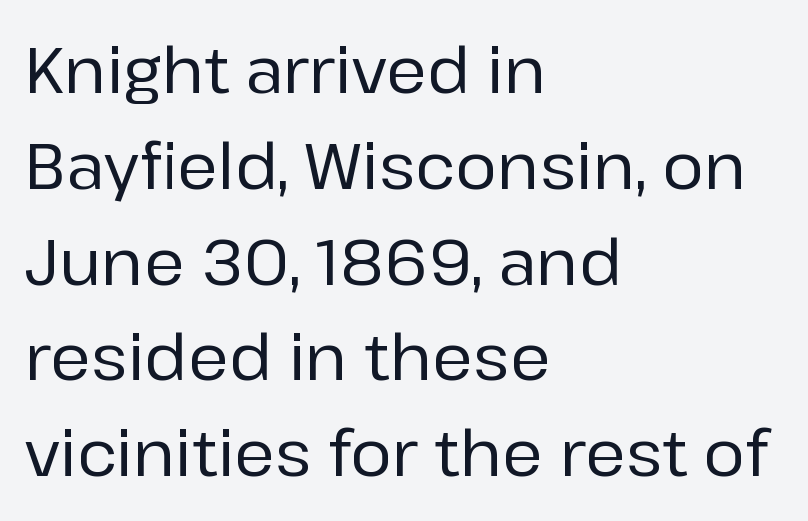
The image shows 63 px sans-serif type, upright; set left-aligned, normal line spacing (1.52x), normal letter spacing, not underlined; low stroke contrast and a medium x-height.
